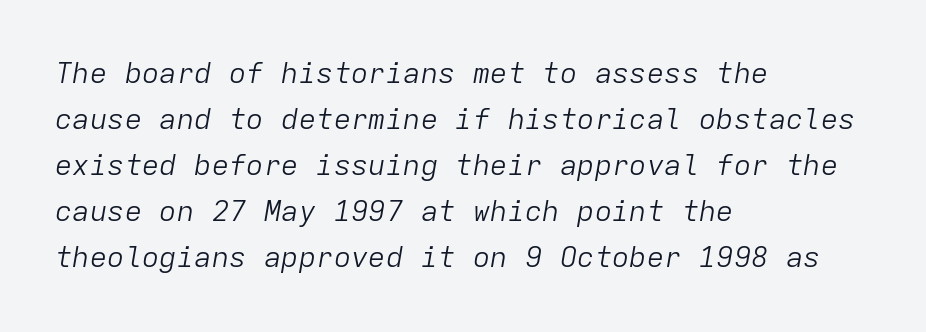
The image shows 29 px light type, italic (leaning right), monospaced; set left-aligned, normal line spacing (1.59x), normal letter spacing, not underlined; low stroke contrast and a medium x-height.
